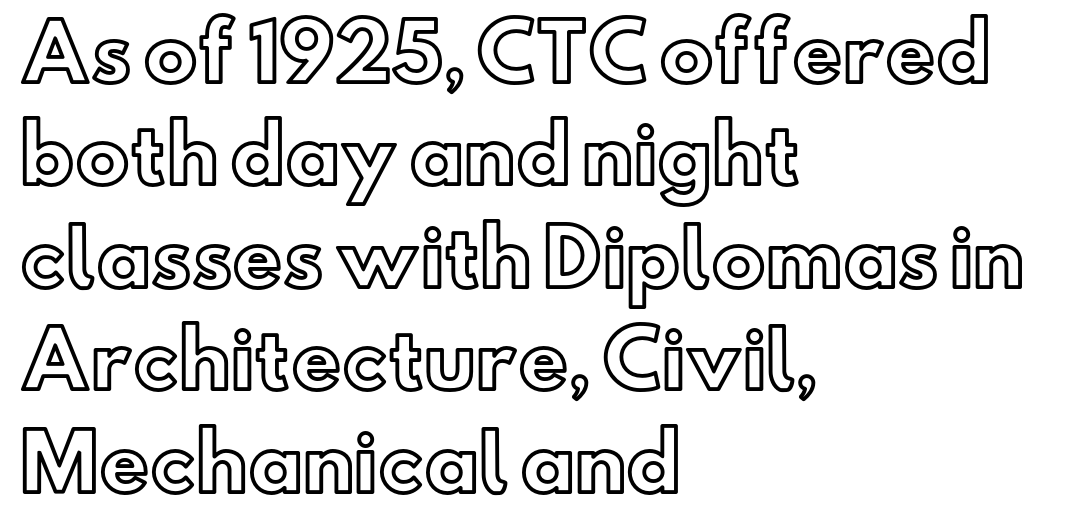
Q: Is the text italic (slanted)? A: No, it is upright.
Q: Is the text underlined? A: No.
Q: How is the paragraph aligned? A: Left-aligned.
Q: Is the spacing between letters normal or unusually wide? A: Normal.
Q: Is the spacing between lines tight, normal or loose? A: Normal.
Q: Width (condensed, normal, or wide)? A: Normal.
Q: x-height? A: Small.
Q: Monospaced? A: No.
